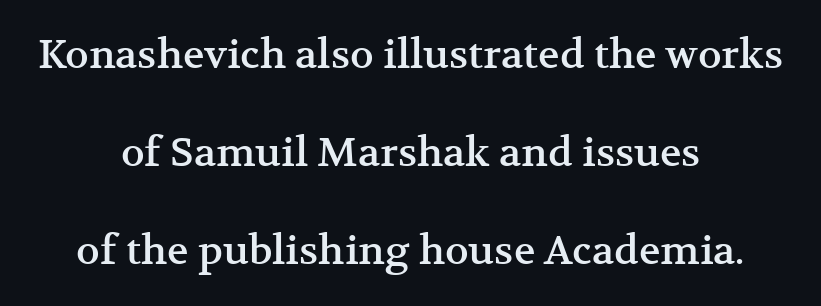
The image shows 40 px serif type, upright; set centered, loose line spacing (2.45x), normal letter spacing, not underlined; medium stroke contrast and a medium x-height.
